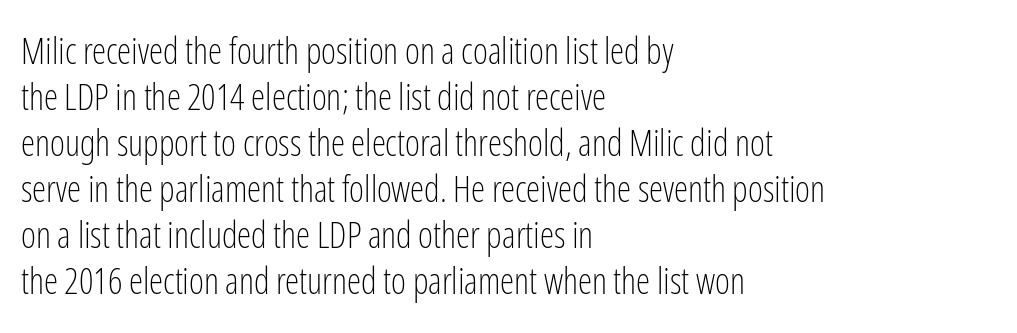
The face looks like a standard text weight, possibly lighter. Honestly, the row spacing looks completely unremarkable. Between one letter and the next there's only the usual sliver of space. The setting favours the left margin, as ordinary paragraphs usually do.
